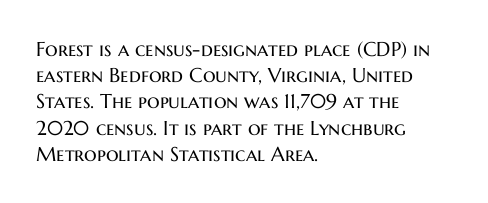
Q: Is the text bold? A: No.
Q: Is the text italic (slanted)? A: No, it is upright.
Q: Is the text underlined? A: No.
Q: How is the paragraph aligned? A: Left-aligned.
Q: Is the spacing between letters normal or unusually wide? A: Normal.
Q: Is the spacing between lines tight, normal or loose? A: Normal.
